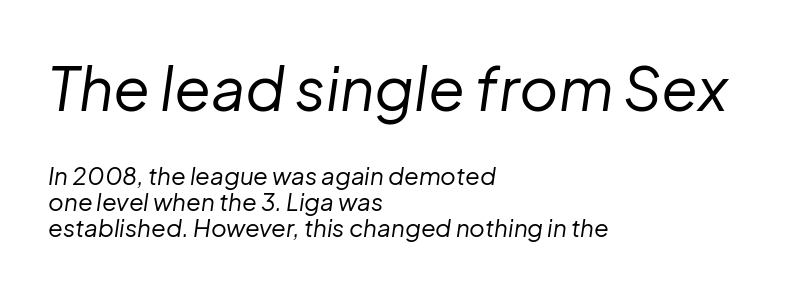
The image shows 60 px regular-weight type, italic (leaning right); set left-aligned, tight line spacing (1.07x), normal letter spacing, not underlined; the first (top) block is 2.5x larger; low stroke contrast and a medium x-height.
